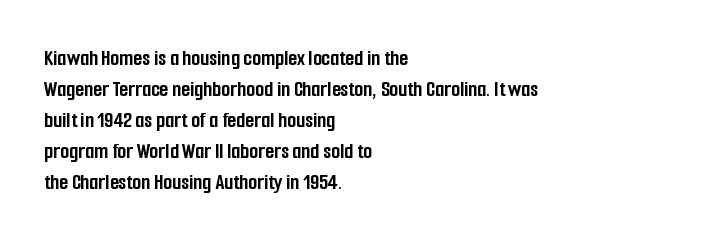
The image shows 23 px bold type, upright; set left-aligned, normal line spacing (1.35x), normal letter spacing, not underlined.
